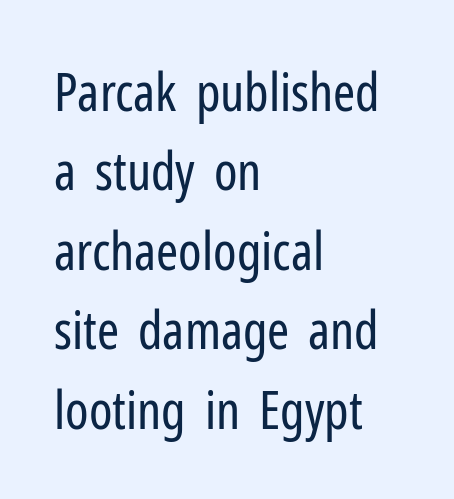
Q: Is the text bold? A: No.
Q: Is the text italic (slanted)? A: No, it is upright.
Q: Is the typeface a serif or a sans-serif typeface? A: Sans-serif.
Q: Is the text underlined? A: No.
Q: How is the paragraph aligned? A: Left-aligned.
Q: Is the spacing between letters normal or unusually wide? A: Normal.
Q: Is the spacing between lines tight, normal or loose? A: Normal.
Q: Width (condensed, normal, or wide)? A: Condensed.
Q: Stroke contrast? A: Low.
Q: x-height? A: Medium.
Q: Monospaced? A: No.
